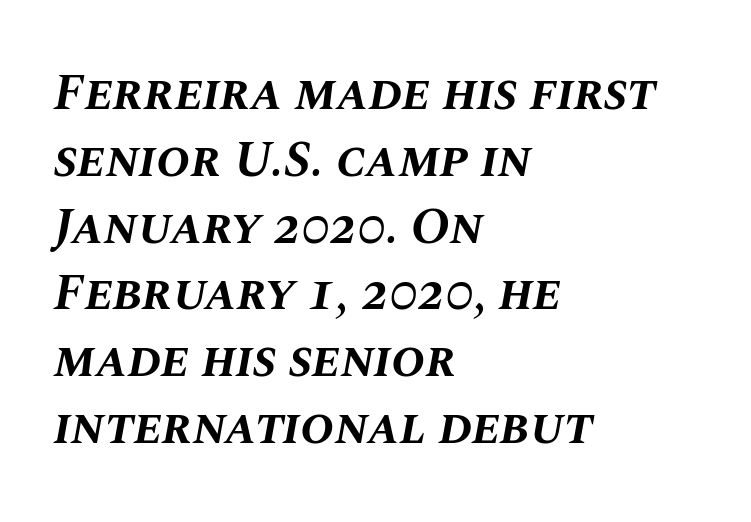
Stroke thickness is high; the sample reads as a true bold. Posture: slanted. A typesetter would call this proportional, since set widths differ per character. What stands out about the letter spacing? Nothing — it is the standard amount.
